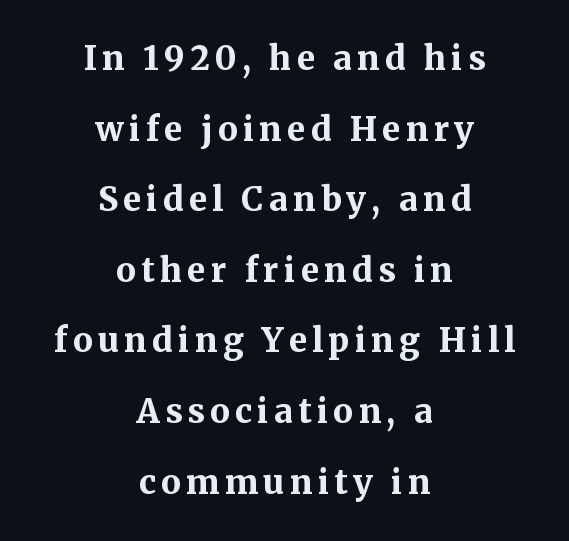
Q: Is the text bold? A: Yes.
Q: Is the text italic (slanted)? A: No, it is upright.
Q: Is the typeface a serif or a sans-serif typeface? A: Serif.
Q: Is the text underlined? A: No.
Q: How is the paragraph aligned? A: Centered.
Q: Is the spacing between lines tight, normal or loose? A: Loose.
Q: Width (condensed, normal, or wide)? A: Normal.
Q: Stroke contrast? A: Medium.
Q: x-height? A: Medium.
Q: Monospaced? A: No.
